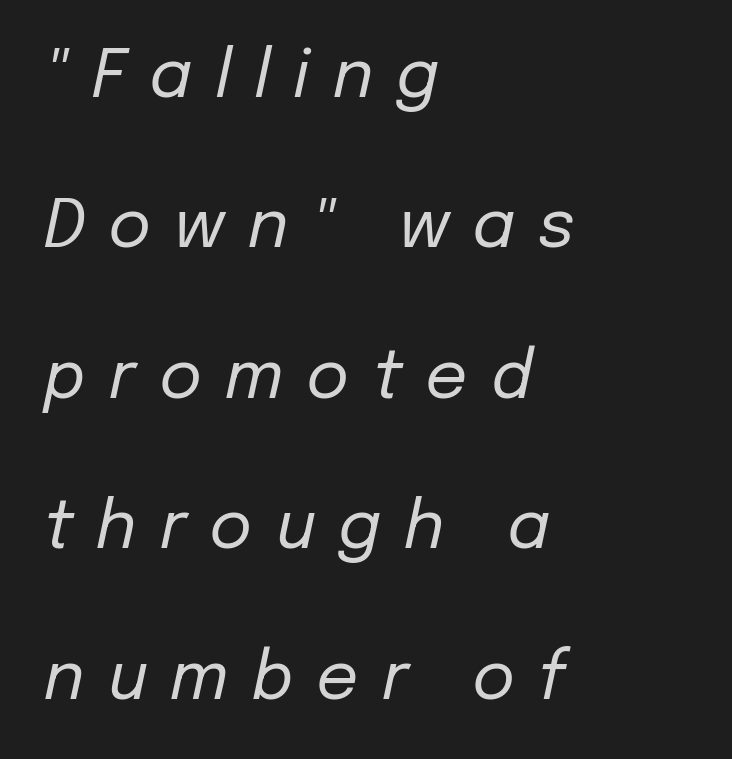
Q: Is the text bold? A: No.
Q: Is the text italic (slanted)? A: Yes, it leans right by about 12 degrees.
Q: Is the text underlined? A: No.
Q: How is the paragraph aligned? A: Left-aligned.
Q: Is the spacing between letters normal or unusually wide? A: Unusually wide.
Q: Is the spacing between lines tight, normal or loose? A: Loose.
Q: Width (condensed, normal, or wide)? A: Normal.
Q: Stroke contrast? A: Low.
Q: x-height? A: Medium.
Q: Monospaced? A: No.
